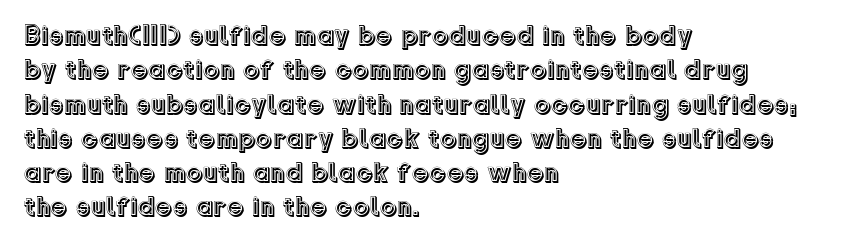
{"italic": "no", "underline": "no", "align": "left", "line_spacing": "normal", "line_spacing_ratio": 1.27, "letter_spacing": "normal", "letter_spacing_em": 0.0, "glyph_px": 27}
